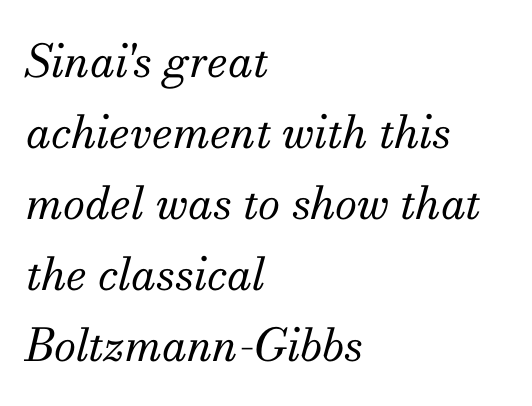
Q: Is the text bold? A: No.
Q: Is the text italic (slanted)? A: Yes, it leans right by about 13 degrees.
Q: Is the typeface a serif or a sans-serif typeface? A: Serif.
Q: Is the text underlined? A: No.
Q: How is the paragraph aligned? A: Left-aligned.
Q: Is the spacing between letters normal or unusually wide? A: Normal.
Q: Is the spacing between lines tight, normal or loose? A: Normal.
Q: Width (condensed, normal, or wide)? A: Normal.
Q: Stroke contrast? A: Medium.
Q: x-height? A: Small.
Q: Monospaced? A: No.
